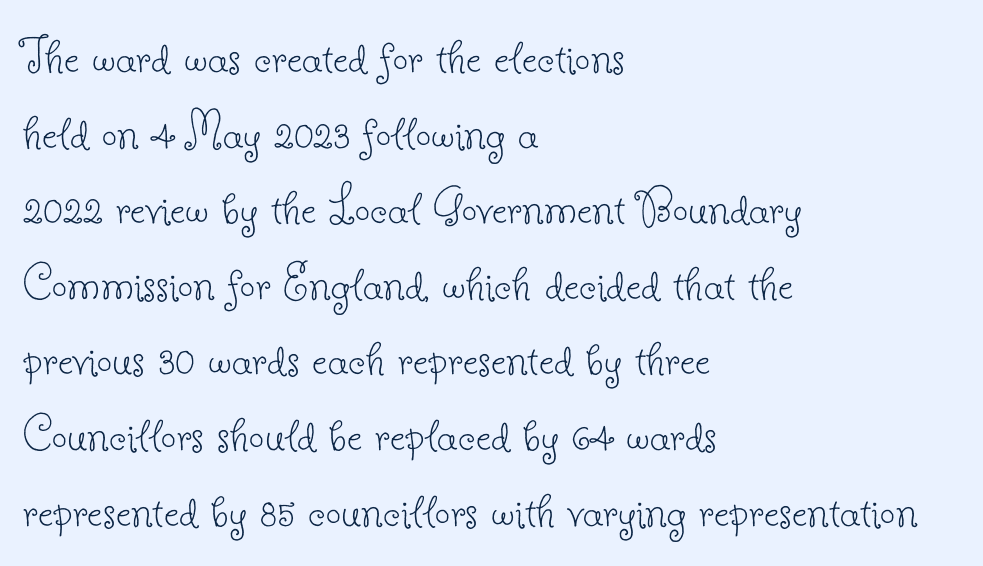
{"serif": "yes", "italic": "no", "bold": "no", "weight": "thin", "width": "normal", "stroke_contrast": "low", "x_height": "small", "monospaced": "no", "underline": "no", "align": "left", "line_spacing": "normal", "line_spacing_ratio": 1.4, "letter_spacing": "normal", "letter_spacing_em": 0.0, "glyph_px": 54}
